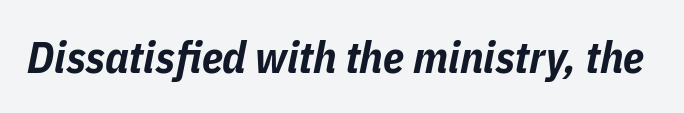
{"italic": "yes", "lean": "right", "slant_degrees": 11, "bold": "yes", "weight": "bold", "width": "condensed", "stroke_contrast": "low", "x_height": "medium", "monospaced": "no", "underline": "no", "letter_spacing": "normal", "letter_spacing_em": 0.0, "glyph_px": 44}
